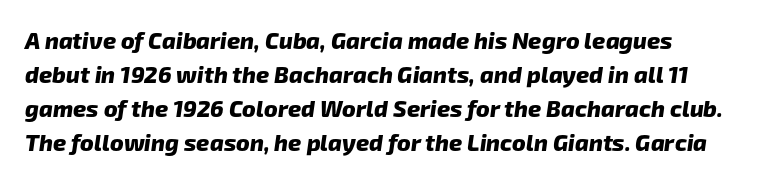
The image shows 23 px bold type; set normal line spacing (1.48x), normal letter spacing, not underlined.
